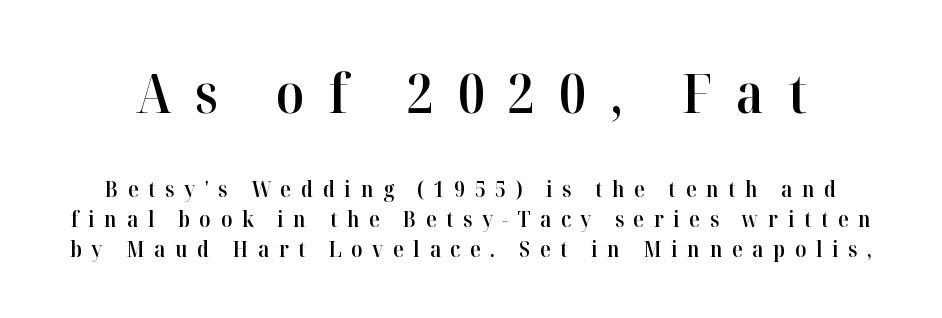
Q: Is the text bold? A: Semi-bold.
Q: Is the text italic (slanted)? A: No, it is upright.
Q: Is the typeface a serif or a sans-serif typeface? A: Serif.
Q: Is the text underlined? A: No.
Q: Is the spacing between letters normal or unusually wide? A: Unusually wide.
Q: Is the spacing between lines tight, normal or loose? A: Normal.
Q: Which block of text is set in a larger size, the first (top) or the second (bottom)? A: The first (top) one.
Q: Width (condensed, normal, or wide)? A: Normal.
Q: Stroke contrast? A: High.
Q: x-height? A: Medium.
Q: Monospaced? A: No.
